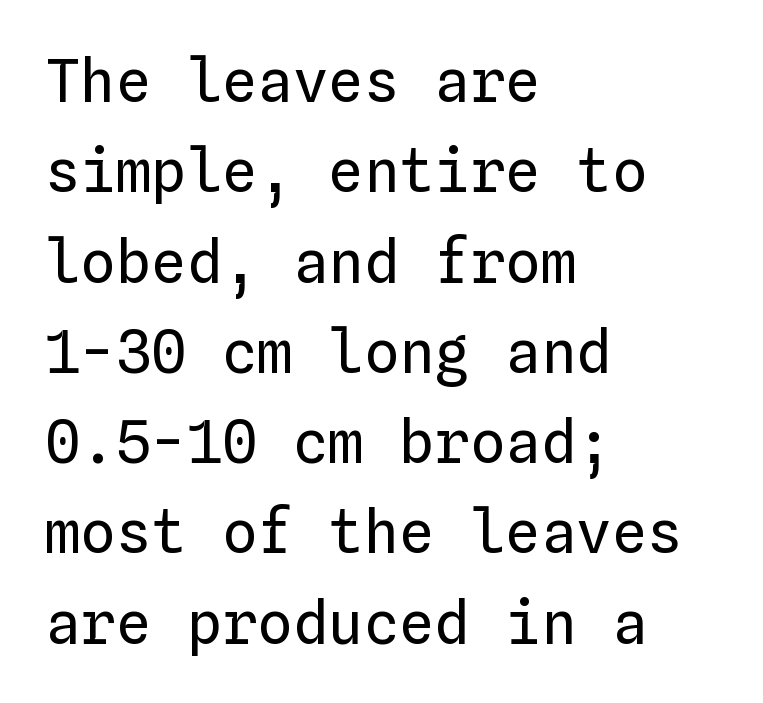
Has an underline been added? It has not. Tracking value appears to be zero — textbook default spacing. Notice how the passage keeps a crisp vertical edge on the left only. This block has exactly the height ordinary leading produces. Is this a fixed-width face? Yes — each glyph sits in an identical cell. No chunkiness to these letters — they're not bold.
